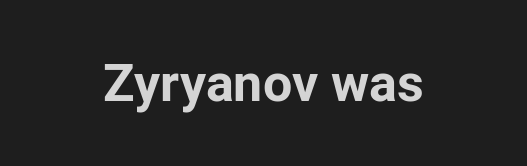
The face used here is rendered with its standard letterfit. Does the weight exceed regular? Yes, all the way to bold. Do the characters align in a grid? No, the font is proportional. Designer's note — italics off, roman on. Observe the absence of serifs on each vertical stroke in this sample. Plain, unruled lines of type.
